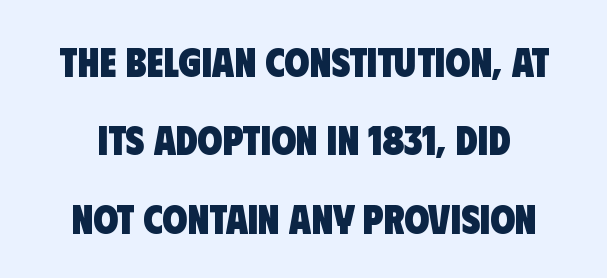
Q: Is the text bold? A: Yes.
Q: Is the typeface a serif or a sans-serif typeface? A: Sans-serif.
Q: Is the text underlined? A: No.
Q: Is the spacing between letters normal or unusually wide? A: Normal.
Q: Is the spacing between lines tight, normal or loose? A: Loose.
Q: Width (condensed, normal, or wide)? A: Condensed.
Q: Stroke contrast? A: Low.
Q: x-height? A: Large.
Q: Monospaced? A: No.
